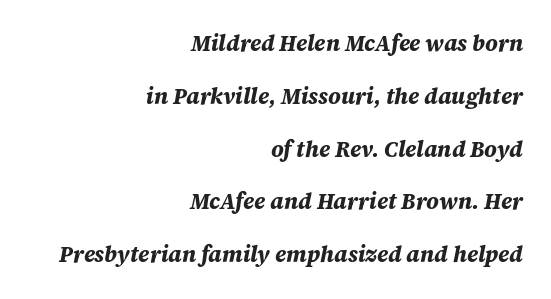
{"italic": "yes", "lean": "right", "slant_degrees": 12, "bold": "yes", "underline": "no", "align": "right", "line_spacing": "loose", "line_spacing_ratio": 2.4, "letter_spacing": "normal", "letter_spacing_em": 0.0, "glyph_px": 22}
